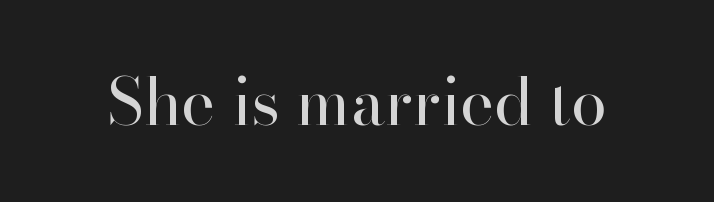
Little horizontal feet cap the strokes, marking this as serif type. Weight: not bold — regular or lighter. Upright lettering throughout. The passage shown is typed in a proportional face where columns would drift. How are the letters spaced? Ordinarily, with no added tracking. Glance below the letters and you will spot only blank space.
